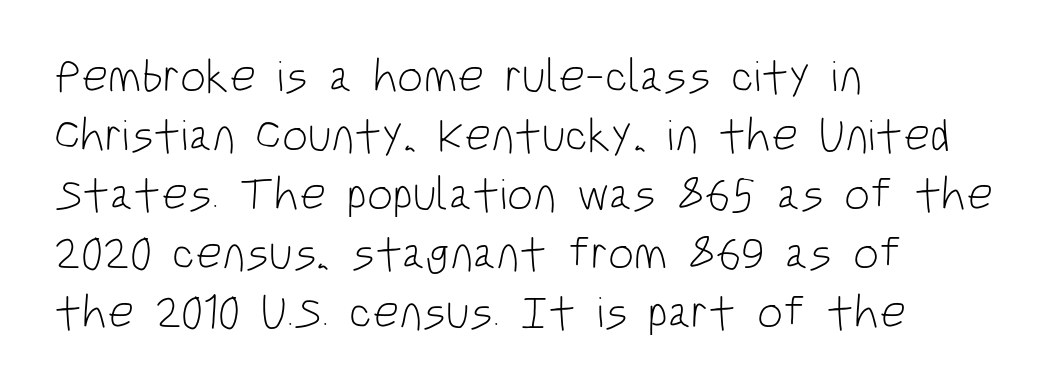
{"serif": "no", "italic": "no", "bold": "no", "weight": "light", "width": "condensed", "stroke_contrast": "low", "x_height": "large", "monospaced": "no", "underline": "no", "align": "left", "line_spacing": "normal", "line_spacing_ratio": 1.28, "letter_spacing": "normal", "letter_spacing_em": 0.0, "glyph_px": 46}
